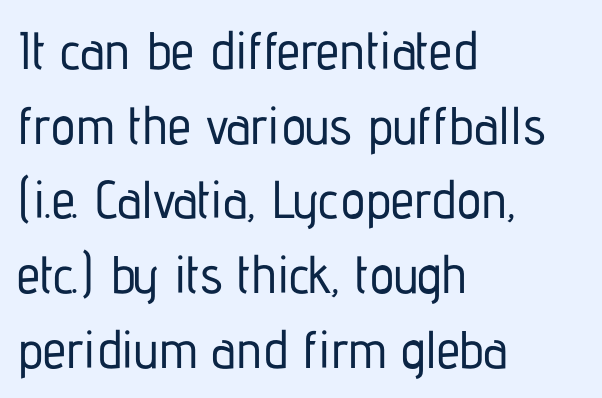
The image shows 53 px condensed sans-serif type, upright; set left-aligned, normal line spacing (1.41x), normal letter spacing, not underlined; low stroke contrast and a medium x-height.
